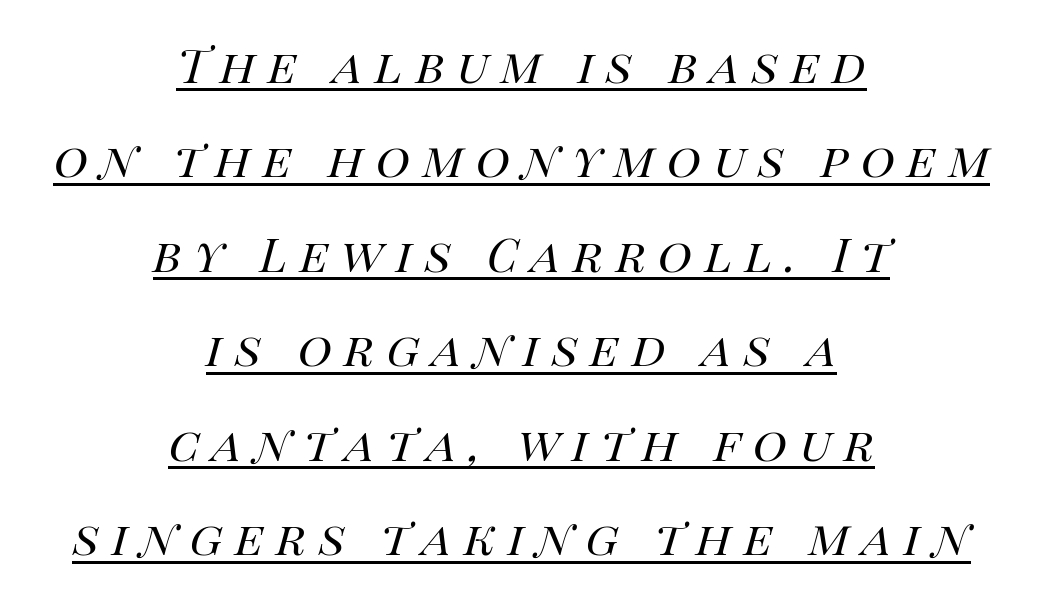
{"italic": "yes", "lean": "right", "slant_degrees": 14, "bold": "no", "weight": "regular", "width": "normal", "stroke_contrast": "high", "x_height": "large", "monospaced": "no", "underline": "yes", "align": "center", "line_spacing": "loose", "line_spacing_ratio": 2.01, "letter_spacing": "wide", "letter_spacing_em": 0.26, "glyph_px": 47}
